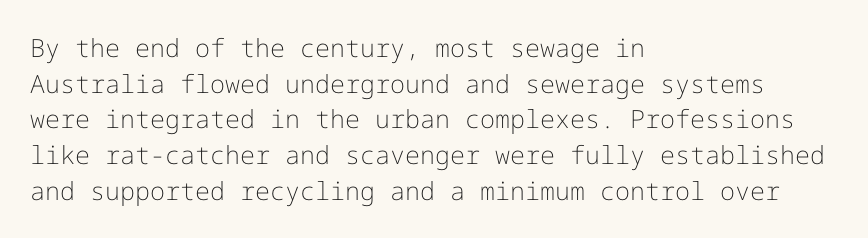
The image shows 25 px text type, upright; set left-aligned, normal line spacing (1.43x), normal letter spacing, not underlined.
